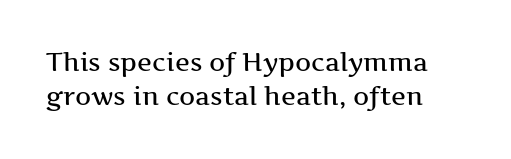
Q: Is the text italic (slanted)? A: No, it is upright.
Q: Is the text underlined? A: No.
Q: Is the spacing between letters normal or unusually wide? A: Normal.
Q: Is the spacing between lines tight, normal or loose? A: Normal.
